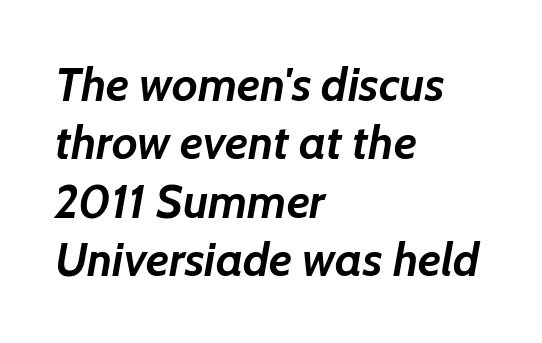
The image shows 47 px semibold type, italic (leaning right); set left-aligned, line spacing 1.24x, normal letter spacing, not underlined; low stroke contrast and a medium x-height.
